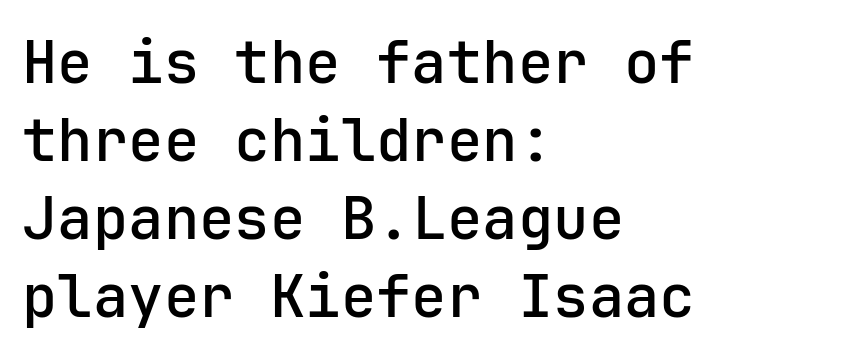
The image shows 59 px sans-serif type, upright, monospaced; set left-aligned, normal line spacing (1.32x), normal letter spacing, not underlined; low stroke contrast and a medium x-height.
